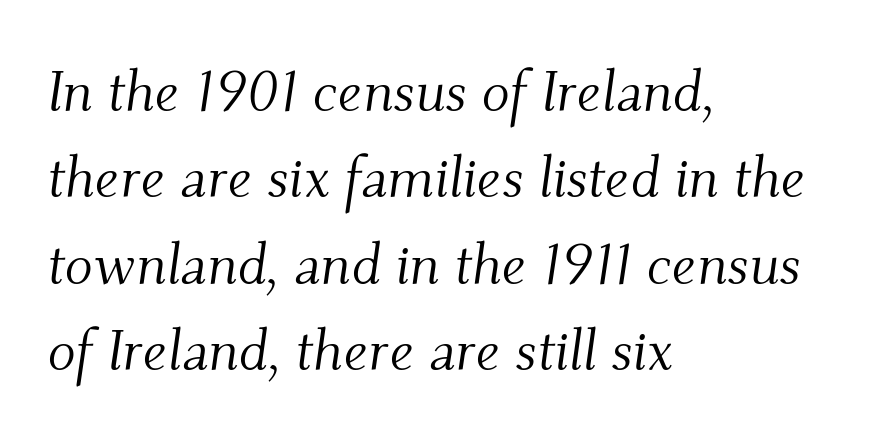
The image shows 58 px light serif type, italic (leaning right); set left-aligned, normal line spacing (1.49x), normal letter spacing, not underlined; medium stroke contrast and a small x-height.
